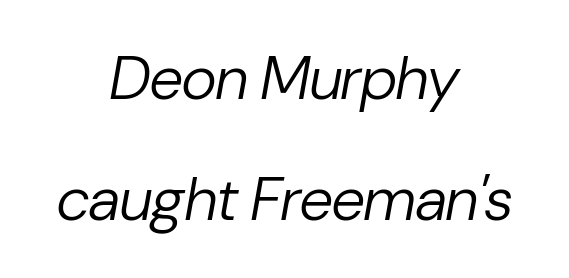
{"italic": "yes", "lean": "right", "slant_degrees": 10, "bold": "no", "weight": "regular", "width": "normal", "stroke_contrast": "low", "x_height": "medium", "monospaced": "no", "underline": "no", "align": "center", "line_spacing": "loose", "line_spacing_ratio": 1.99, "letter_spacing": "normal", "letter_spacing_em": 0.0, "glyph_px": 61}
